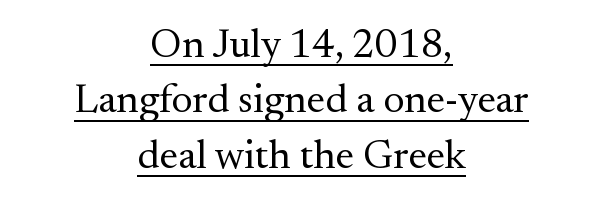
The font's upright variant was chosen for this text. Note the varied advance widths — an 'i' is clearly narrower than an 'm'. I'd call this a serif setting — the letters wear small feet. The passage is arranged like a title page — every line centered. Horizontal bands of white between lines are of average thickness.
